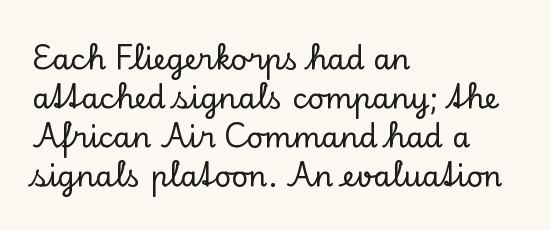
{"italic": "no", "width": "normal", "stroke_contrast": "low", "x_height": "small", "monospaced": "no", "underline": "no", "align": "left", "line_spacing": "normal", "line_spacing_ratio": 1.35, "letter_spacing": "normal", "letter_spacing_em": 0.0, "glyph_px": 29}
